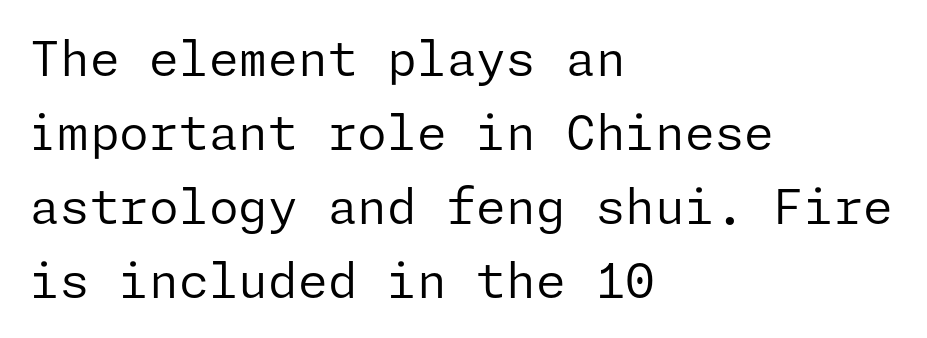
{"serif": "no", "italic": "no", "bold": "no", "weight": "regular", "width": "normal", "stroke_contrast": "low", "x_height": "medium", "underline": "no", "align": "left", "line_spacing": "normal", "line_spacing_ratio": 1.54, "letter_spacing": "normal", "letter_spacing_em": 0.0, "glyph_px": 48}
